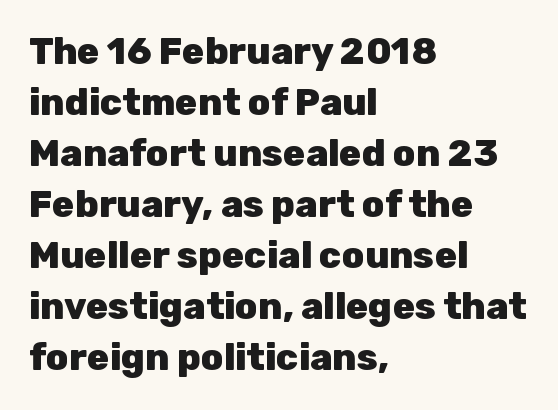
{"serif": "no", "italic": "no", "bold": "yes", "weight": "heavy", "width": "normal", "stroke_contrast": "low", "x_height": "medium", "monospaced": "no", "underline": "no", "align": "left", "line_spacing": "normal", "line_spacing_ratio": 1.38, "letter_spacing": "normal", "letter_spacing_em": 0.0, "glyph_px": 37}
